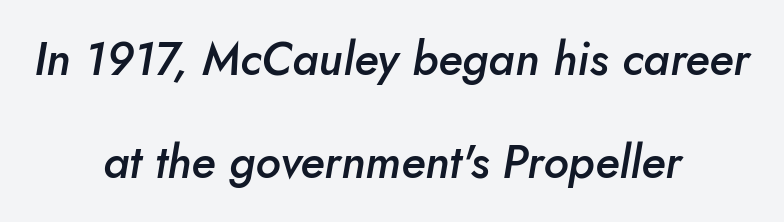
Italic: yes, the glyphs are oblique. The horizontal fit of the characters is conventional and even. Plain, unruled lines of type. This rendering uses center alignment, leaving both contours irregular but symmetric. Emphasis by weight is partial: semibold. Vertically, the passage feels expansive, rows floating well apart.
